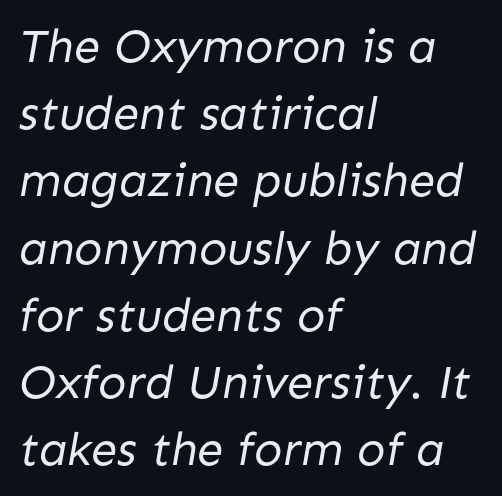
{"serif": "no", "bold": "no", "weight": "regular", "width": "normal", "stroke_contrast": "low", "x_height": "medium", "monospaced": "no", "underline": "no", "align": "left", "line_spacing": "normal", "line_spacing_ratio": 1.43, "letter_spacing": "normal", "letter_spacing_em": 0.0, "glyph_px": 47}
